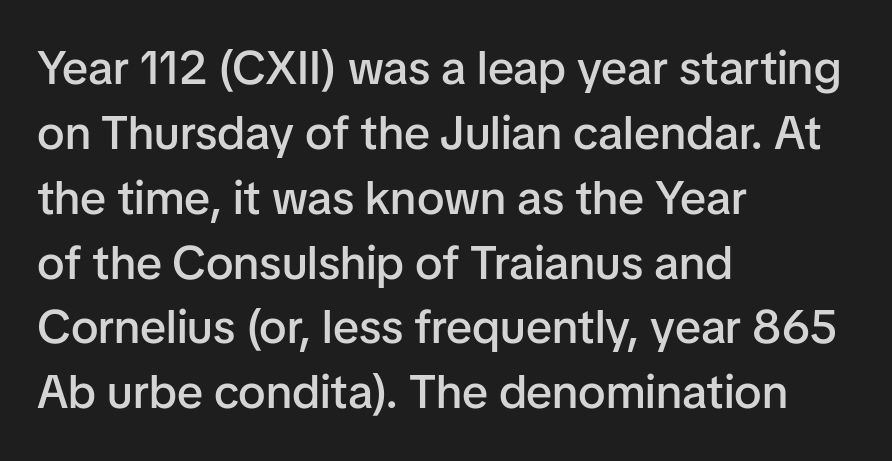
{"serif": "no", "italic": "no", "bold": "semi", "weight": "semibold", "width": "normal", "stroke_contrast": "low", "x_height": "medium", "monospaced": "no", "underline": "no", "align": "left", "line_spacing": "normal", "line_spacing_ratio": 1.38, "letter_spacing": "normal", "letter_spacing_em": 0.0, "glyph_px": 47}
